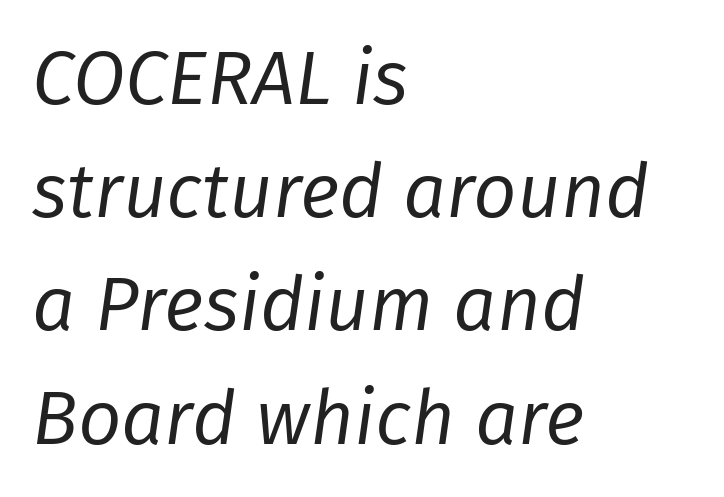
Do the characters align in a grid? No, the font is proportional. Each word holds together tightly as a unit, with standard inter-letter gaps. The area under the type is left untouched. This rendering uses left alignment, leaving the right contour irregular. Posture: slanted. Successive baselines arrive at the customary interval.
